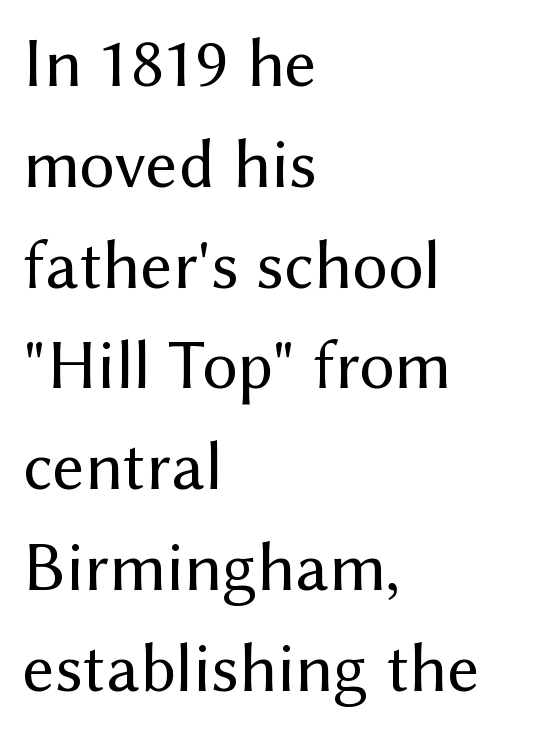
{"serif": "no", "italic": "no", "bold": "no", "weight": "regular", "width": "normal", "stroke_contrast": "medium", "x_height": "medium", "monospaced": "no", "underline": "no", "align": "left", "line_spacing": "normal", "line_spacing_ratio": 1.44, "letter_spacing": "normal", "letter_spacing_em": 0.0, "glyph_px": 70}
